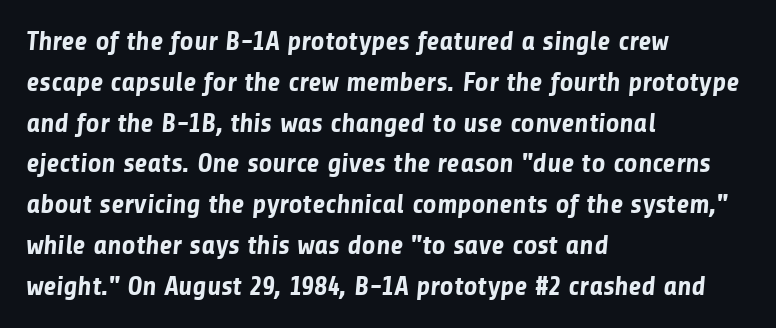
{"bold": "yes", "underline": "no", "align": "left", "line_spacing": "normal", "line_spacing_ratio": 1.51, "letter_spacing": "normal", "letter_spacing_em": 0.0, "glyph_px": 27}
